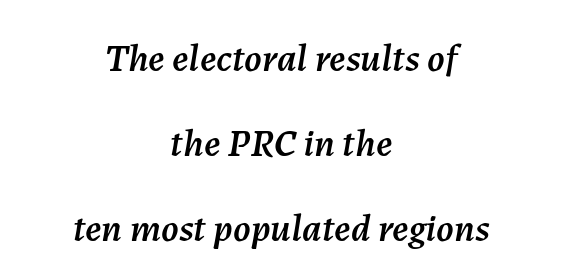
The image shows 39 px text type, italic (leaning right); set centered, loose line spacing (2.18x), normal letter spacing, not underlined; medium stroke contrast and a medium x-height.
